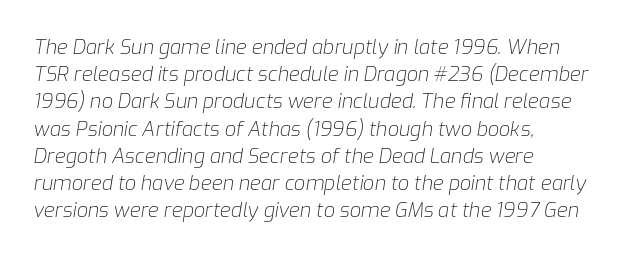
Q: Is the text bold? A: No.
Q: Is the text italic (slanted)? A: Yes, it leans right by about 9 degrees.
Q: Is the text underlined? A: No.
Q: How is the paragraph aligned? A: Left-aligned.
Q: Is the spacing between letters normal or unusually wide? A: Normal.
Q: Is the spacing between lines tight, normal or loose? A: Normal.
